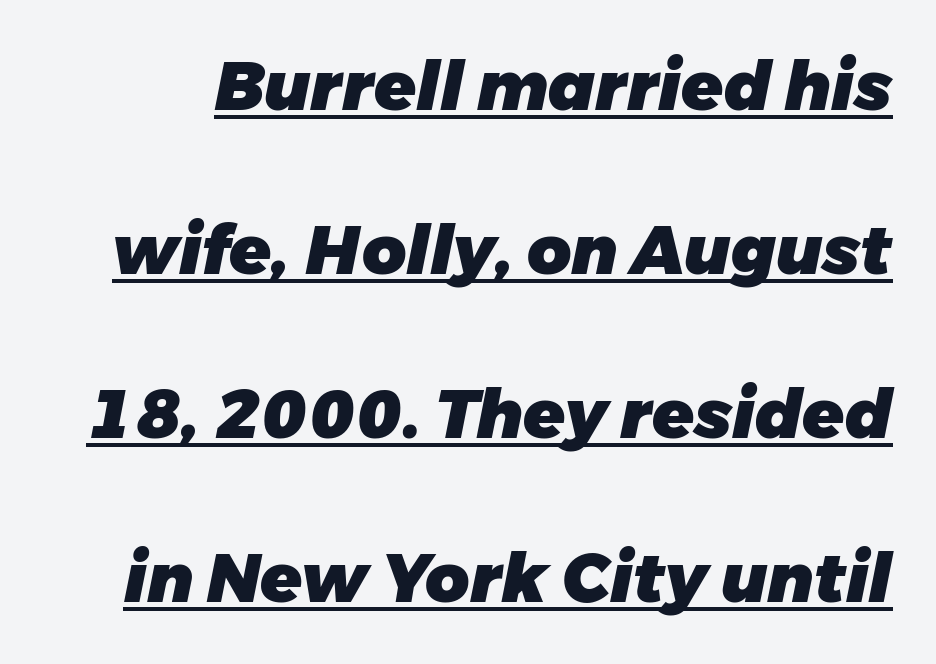
{"italic": "yes", "lean": "right", "slant_degrees": 11, "bold": "yes", "weight": "heavy", "width": "normal", "stroke_contrast": "low", "x_height": "medium", "monospaced": "no", "underline": "yes", "line_spacing": "loose", "line_spacing_ratio": 2.41, "letter_spacing": "normal", "letter_spacing_em": 0.0, "glyph_px": 68}
